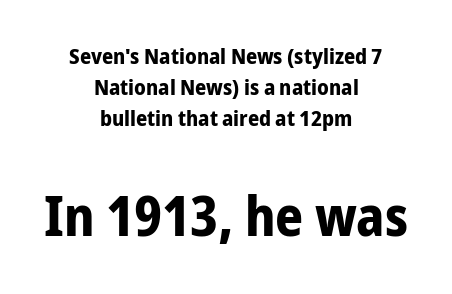
A bare baseline throughout the passage. Here the glyphs are tracked normally, forming tight word shapes. A roman cut, with each character standing at attention. You could not count columns in this text — the font is proportionally spaced. The passage shown stacks its lines at a standard gap. Short and long lines alike share a common midpoint.
